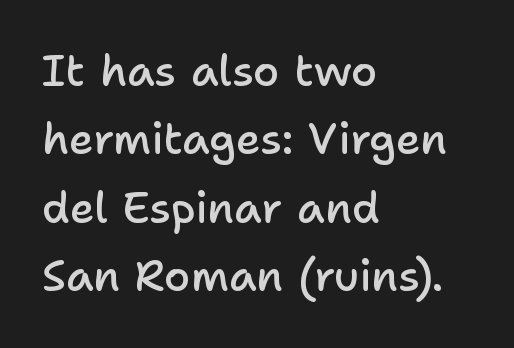
Whoever set this chose a conventional vertical rhythm. Stems and bowls a touch heavier than normal — semibold. The space beneath each line is pristine and unruled. Typographically, this falls in the sans-serif category. This is the regular roman posture of the typeface. How are the letters spaced? Ordinarily, with no added tracking.
